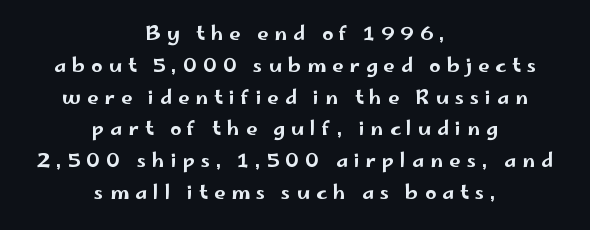
This rendering uses center alignment, leaving both contours irregular but symmetric. The designer left line spacing at the default. Look at the tracking — it's clearly loosened, letters drifting apart. This is the regular roman posture of the typeface. Underline: absent.
